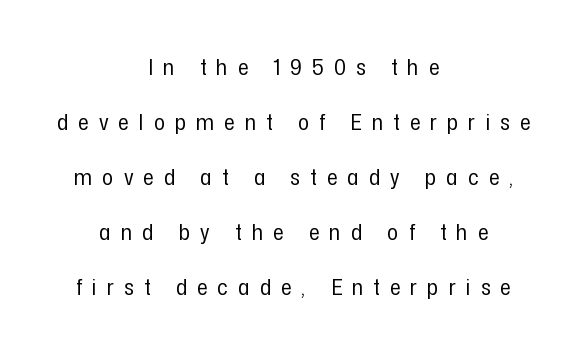
The image shows 23 px text type, upright; set centered, loose line spacing (2.39x), unusually wide letter spacing (+0.44 em), not underlined.
